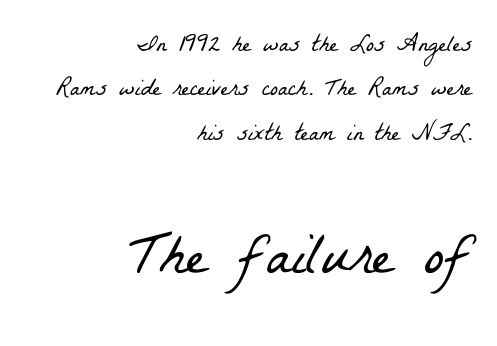
{"serif": "yes", "bold": "no", "weight": "light", "width": "condensed", "stroke_contrast": "low", "x_height": "medium", "monospaced": "no", "underline": "no", "align": "right", "line_spacing_ratio": 1.85, "letter_spacing": "normal", "letter_spacing_em": 0.0, "larger_block": "second", "size_ratio": 2.54, "glyph_px": 61}
